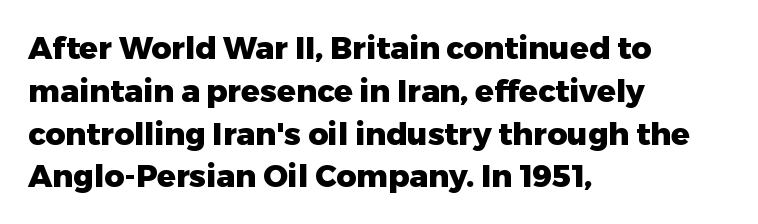
{"serif": "no", "italic": "no", "bold": "yes", "weight": "heavy", "width": "normal", "stroke_contrast": "low", "x_height": "medium", "monospaced": "no", "underline": "no", "align": "left", "line_spacing": "normal", "line_spacing_ratio": 1.38, "letter_spacing": "normal", "letter_spacing_em": 0.0, "glyph_px": 31}
